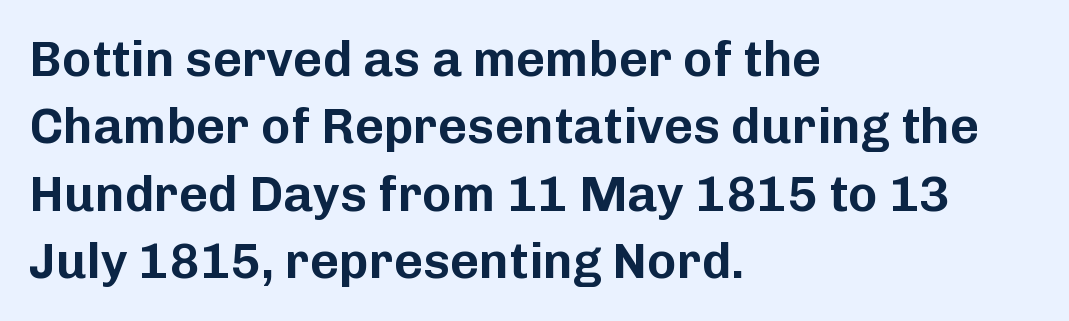
This sample is left-justified, so line endings fall wherever the words run out. Glance below the letters and you will spot only blank space. Is this a fixed-width face? No — the glyphs have proportional, varying widths. The block of text has a typical density, with ordinary space between rows.
